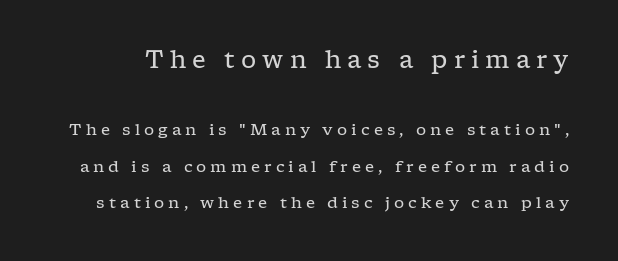
Q: Is the text bold? A: No.
Q: Is the text italic (slanted)? A: No, it is upright.
Q: Is the text underlined? A: No.
Q: Is the spacing between letters normal or unusually wide? A: Unusually wide.
Q: Is the spacing between lines tight, normal or loose? A: Loose.
Q: Which block of text is set in a larger size, the first (top) or the second (bottom)? A: The first (top) one.
